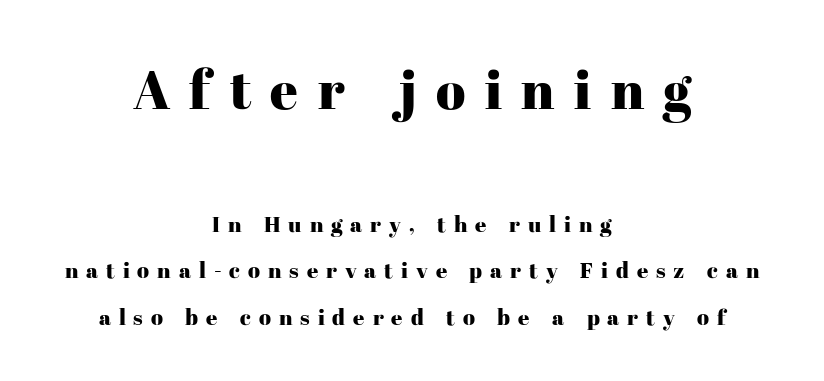
Stroke terminals: seriffed. Substantial extra tracking has been applied to these lines. Compared with typical paragraphs, the rows here are farther apart. The block sitting higher on the canvas is the one with enlarged characters.
